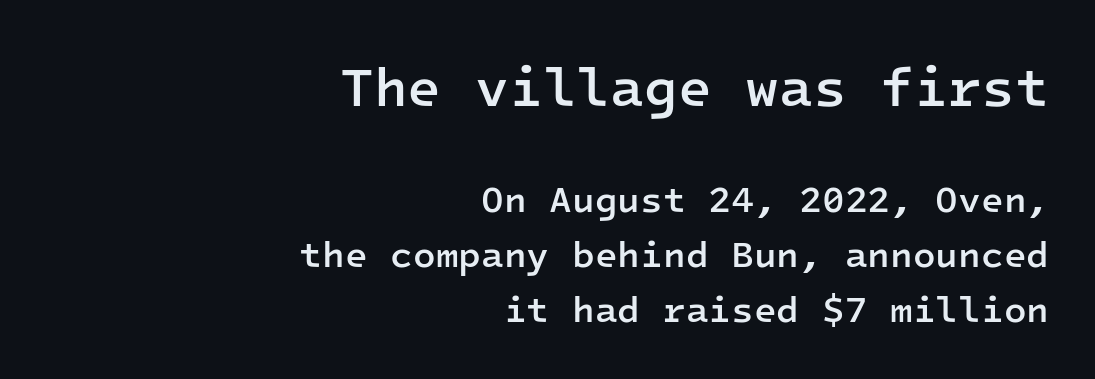
The image shows 55 px semibold sans-serif type, upright, monospaced; set right-aligned, normal line spacing (1.48x), normal letter spacing, not underlined; the first (top) block is 1.49x larger; low stroke contrast and a medium x-height.
